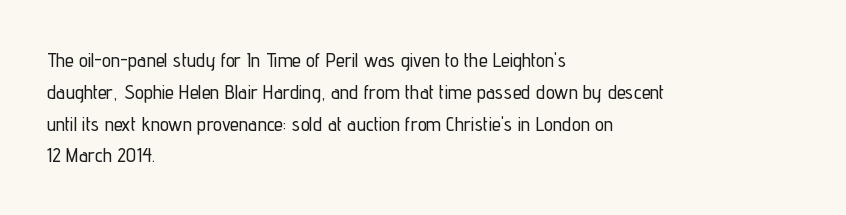
The image shows 20 px text type, upright; set left-aligned, normal line spacing (1.59x), normal letter spacing, not underlined.
